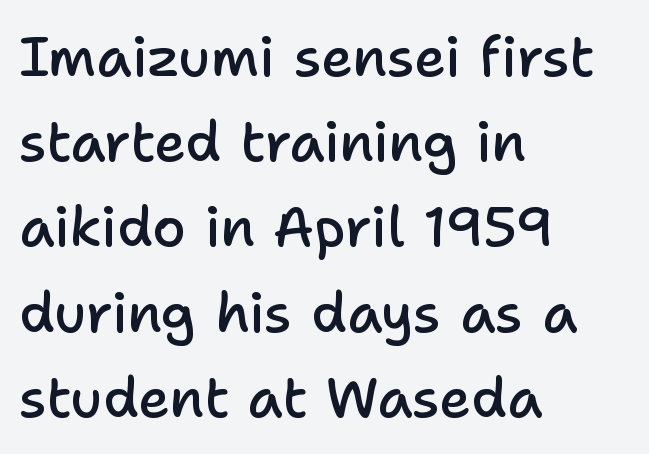
Q: Is the text bold? A: Semi-bold.
Q: Is the text italic (slanted)? A: No, it is upright.
Q: Is the typeface a serif or a sans-serif typeface? A: Sans-serif.
Q: Is the text underlined? A: No.
Q: How is the paragraph aligned? A: Left-aligned.
Q: Is the spacing between letters normal or unusually wide? A: Normal.
Q: Is the spacing between lines tight, normal or loose? A: Normal.
Q: Width (condensed, normal, or wide)? A: Normal.
Q: Stroke contrast? A: Low.
Q: x-height? A: Medium.
Q: Monospaced? A: No.
